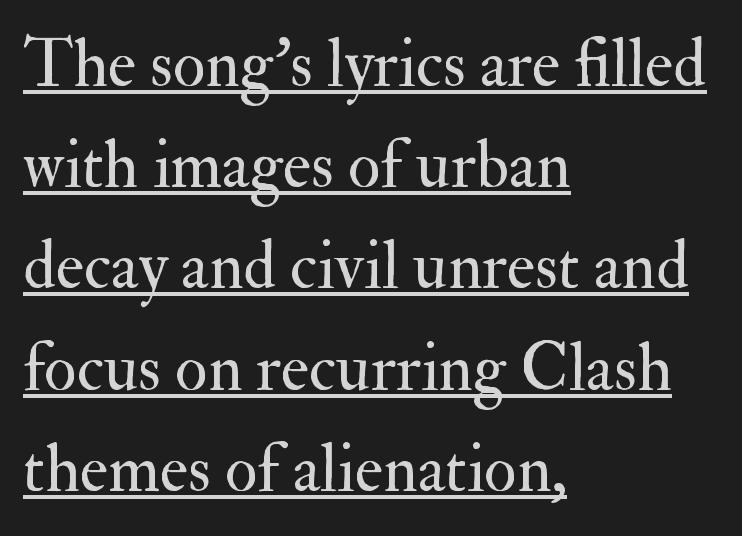
The image shows 67 px regular-weight serif type, upright; set left-aligned, normal line spacing (1.51x), normal letter spacing, underlined; medium stroke contrast and a small x-height.
